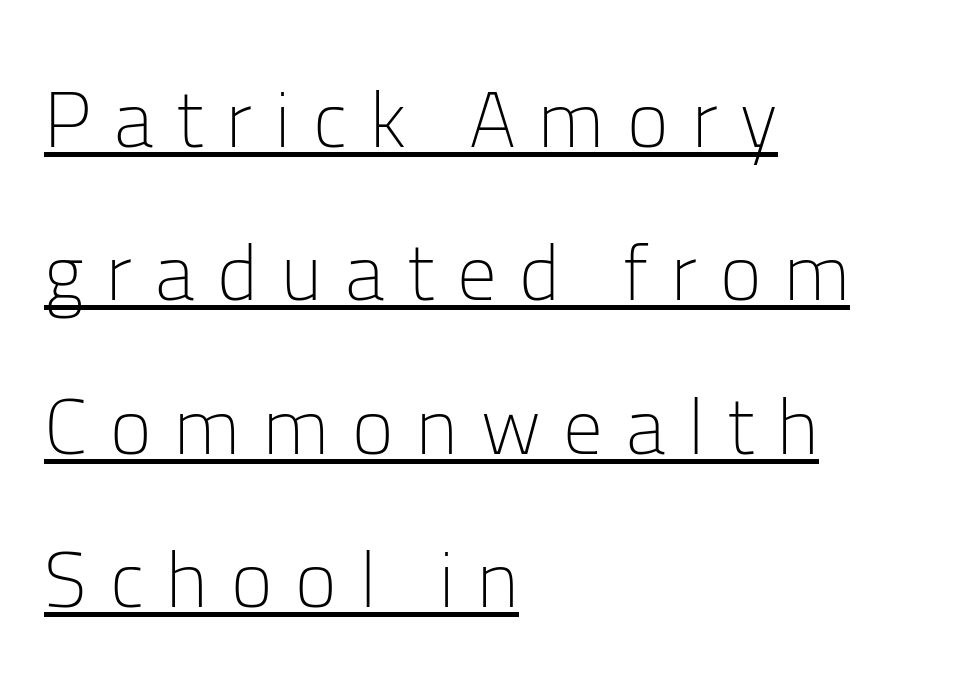
Widely set lines give the paragraph a tall, airy silhouette. Italic: no, the glyphs are upright roman. This is sans-serif lettering, the kind often seen on screens and signage. Spacing verdict: proportional, widths tailored to each character.
